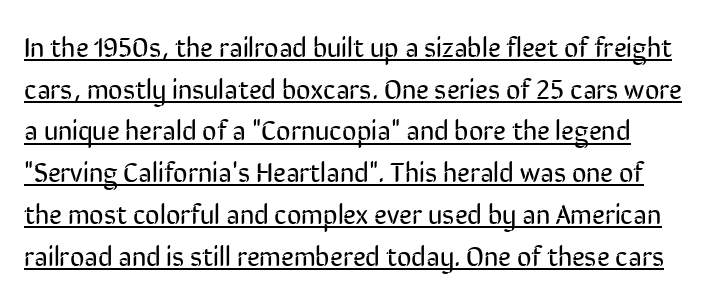
Q: Is the text bold? A: No.
Q: Is the text italic (slanted)? A: No, it is upright.
Q: Is the typeface a serif or a sans-serif typeface? A: Sans-serif.
Q: Is the text underlined? A: Yes.
Q: Is the spacing between letters normal or unusually wide? A: Normal.
Q: Is the spacing between lines tight, normal or loose? A: Normal.
Q: Width (condensed, normal, or wide)? A: Condensed.
Q: Stroke contrast? A: Low.
Q: x-height? A: Medium.
Q: Monospaced? A: No.
